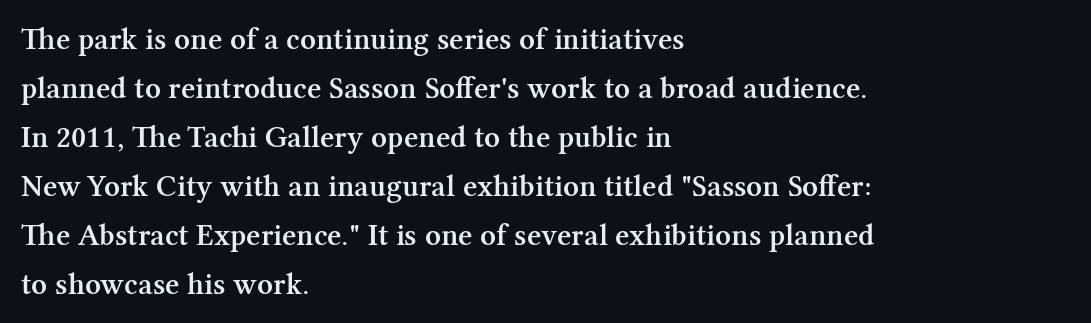
{"serif": "yes", "italic": "no", "bold": "semi", "weight": "semibold", "width": "normal", "stroke_contrast": "medium", "x_height": "medium", "monospaced": "no", "underline": "no", "align": "left", "line_spacing": "normal", "line_spacing_ratio": 1.58, "letter_spacing": "normal", "letter_spacing_em": 0.0, "glyph_px": 31}
